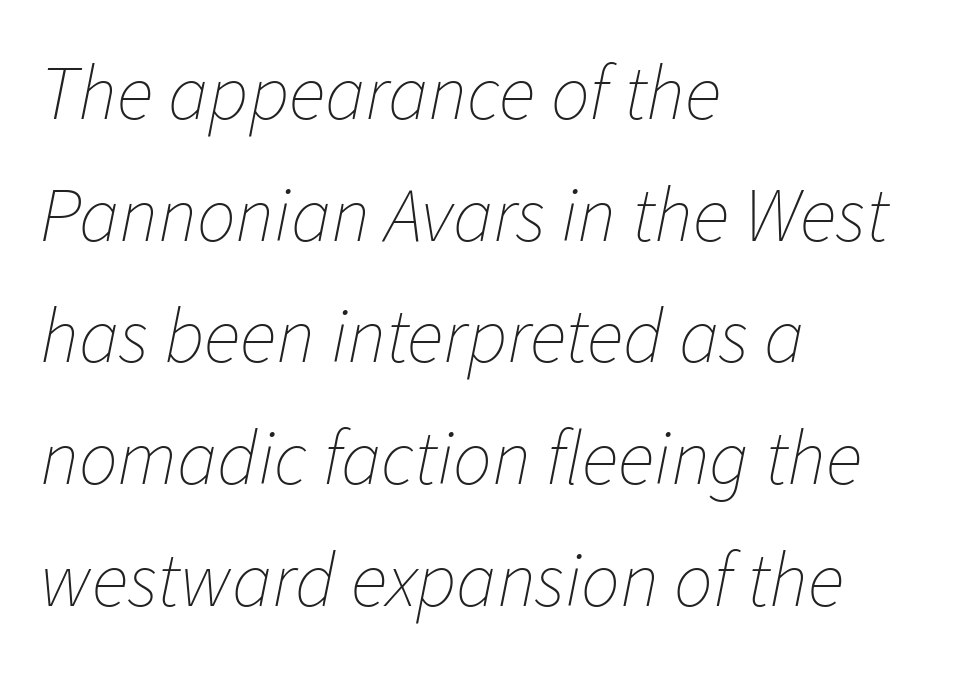
{"italic": "yes", "lean": "right", "slant_degrees": 11, "bold": "no", "weight": "thin", "width": "normal", "stroke_contrast": "low", "x_height": "medium", "monospaced": "no", "underline": "no", "align": "left", "line_spacing": "normal", "line_spacing_ratio": 1.58, "letter_spacing": "normal", "letter_spacing_em": 0.0, "glyph_px": 77}
